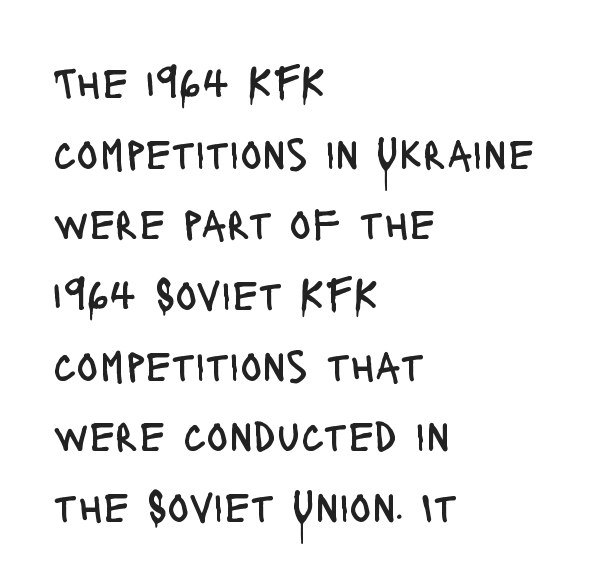
The strokes are not fattened; the text isn't bold. A typesetter would call this leading conventional body-copy spacing. The letters carry no serifs — their stems end cleanly without finishing strokes. Words float on clear page, feet unadorned. There is no visible air inserted between adjacent glyphs. Rendered with straight, roman letterforms.
